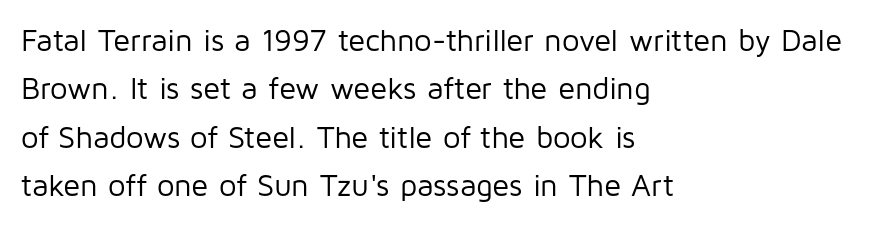
The image shows 31 px regular-weight sans-serif type, upright; set left-aligned, normal line spacing (1.56x), normal letter spacing, not underlined; low stroke contrast and a medium x-height.
